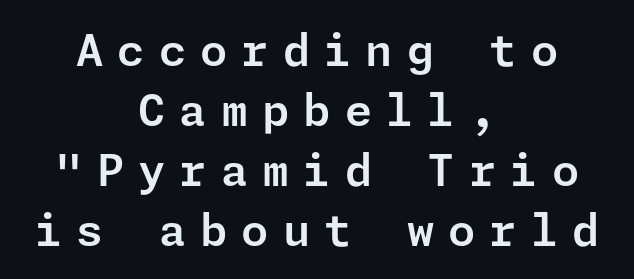
The image shows 44 px sans-serif type, upright; set centered, normal line spacing (1.36x), unusually wide letter spacing (+0.32 em), not underlined; low stroke contrast and a medium x-height.
